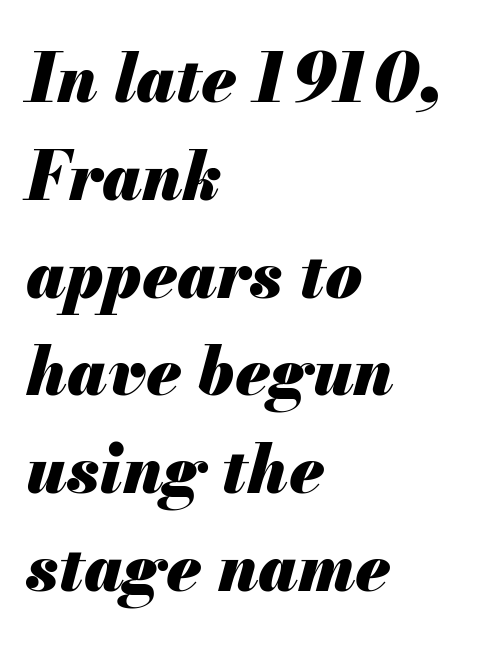
Horizontal alignment here is leftward, the default for most running prose. The lines sit at an ordinary, default distance from one another. Slant detected: the letters are inclined. Varying glyph widths throughout — classic text-font behaviour. A clean baseline with only descenders dipping below it.
